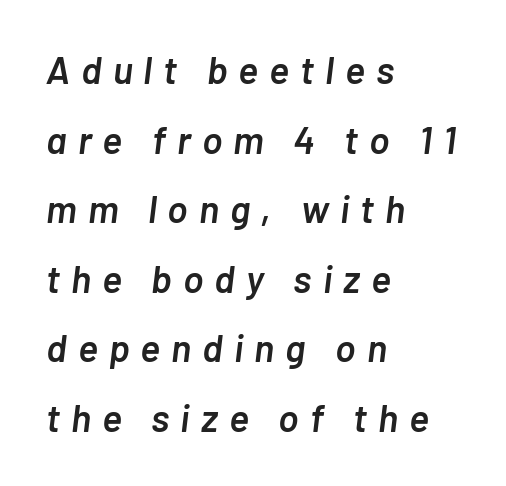
Q: Is the text bold? A: Semi-bold.
Q: Is the text italic (slanted)? A: Yes, it leans right by about 7 degrees.
Q: Is the text underlined? A: No.
Q: How is the paragraph aligned? A: Left-aligned.
Q: Is the spacing between letters normal or unusually wide? A: Unusually wide.
Q: Width (condensed, normal, or wide)? A: Normal.
Q: Stroke contrast? A: Low.
Q: x-height? A: Medium.
Q: Monospaced? A: No.
